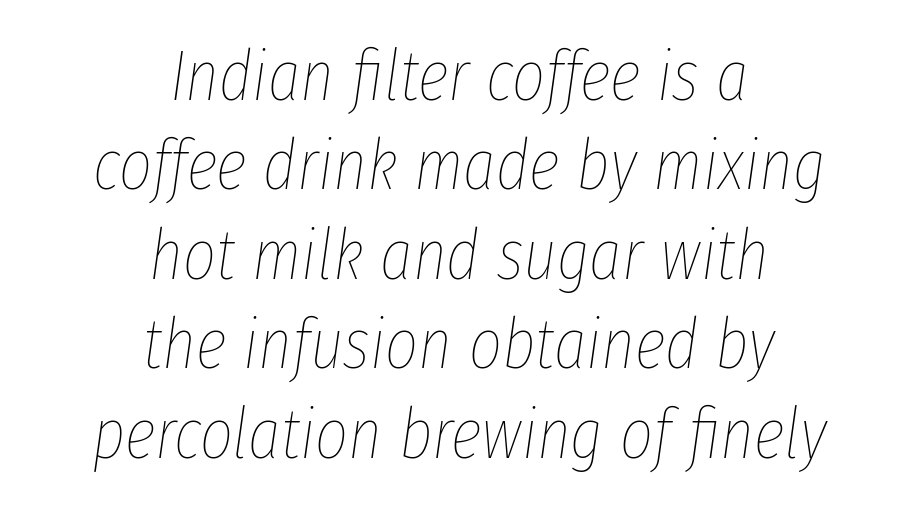
Q: Is the text bold? A: No.
Q: Is the text italic (slanted)? A: Yes, it leans right by about 8 degrees.
Q: Is the text underlined? A: No.
Q: How is the paragraph aligned? A: Centered.
Q: Is the spacing between letters normal or unusually wide? A: Normal.
Q: Is the spacing between lines tight, normal or loose? A: Normal.
Q: Width (condensed, normal, or wide)? A: Condensed.
Q: Stroke contrast? A: Low.
Q: x-height? A: Medium.
Q: Monospaced? A: No.
